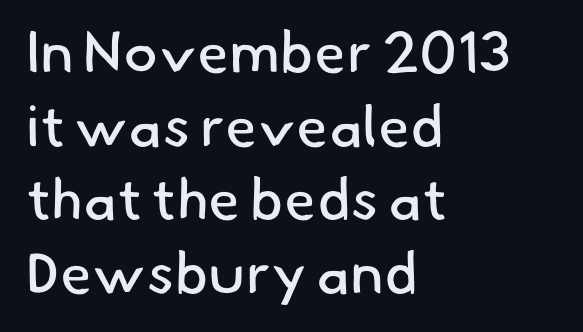
{"serif": "no", "bold": "no", "weight": "regular", "width": "normal", "stroke_contrast": "low", "x_height": "small", "monospaced": "no", "underline": "no", "align": "left", "line_spacing": "normal", "line_spacing_ratio": 1.27, "letter_spacing": "normal", "letter_spacing_em": 0.0, "glyph_px": 58}
